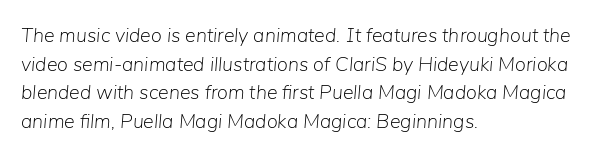
These lines keep a tight, regular rhythm from letter to letter. Glance below the letters and you will spot only blank space. Regular leading. A student would call this left alignment; a typographer would say flush left, rag right. These glyphs show unthickened strokes, regular width or finer.
